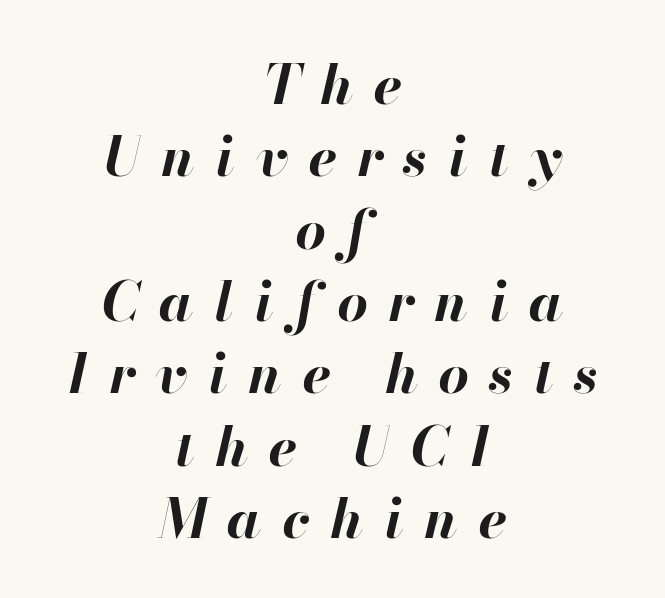
{"italic": "yes", "lean": "right", "slant_degrees": 13, "bold": "yes", "weight": "bold", "width": "normal", "stroke_contrast": "high", "x_height": "small", "monospaced": "no", "underline": "no", "align": "center", "line_spacing": "normal", "line_spacing_ratio": 1.34, "letter_spacing": "wide", "letter_spacing_em": 0.38, "glyph_px": 54}
